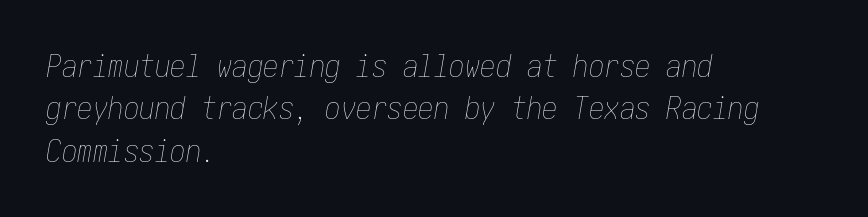
{"italic": "yes", "lean": "right", "slant_degrees": 10, "bold": "no", "weight": "thin", "width": "condensed", "stroke_contrast": "low", "x_height": "medium", "underline": "no", "align": "left", "line_spacing": "normal", "line_spacing_ratio": 1.37, "letter_spacing": "normal", "letter_spacing_em": 0.0, "glyph_px": 31}
